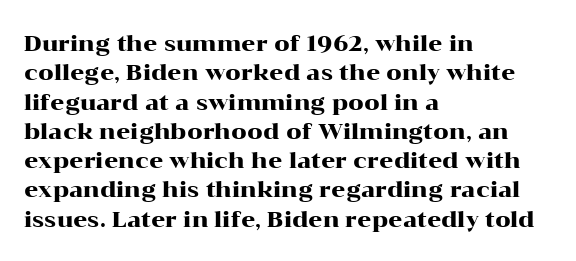
Glyph-to-glyph distance matches everyday printed text. If you drew a ruler down the left edge, every line would touch it. The letters stand upright; this is a roman face. No word sits above an underline. The line-height multiplier appears to be the usual default.
